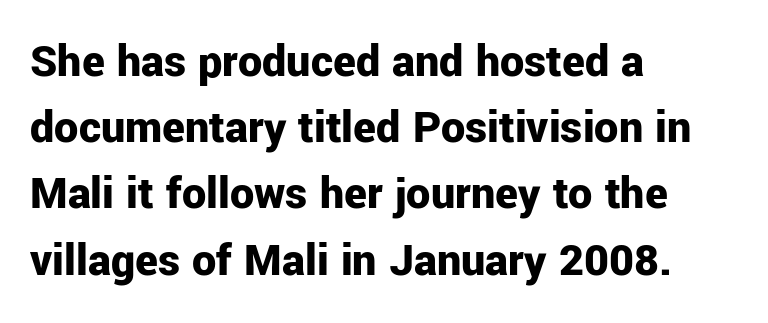
The image shows 48 px bold sans-serif type, upright; set left-aligned, normal line spacing (1.38x), normal letter spacing, not underlined; low stroke contrast and a medium x-height.
